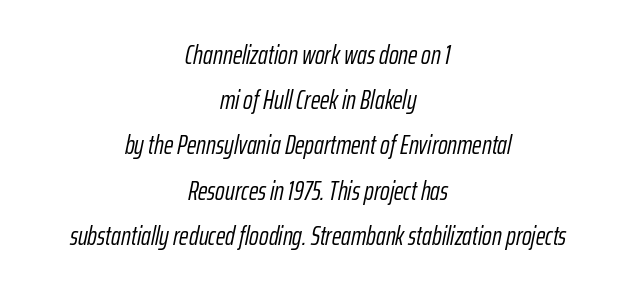
The image shows 26 px text type, italic (leaning right); set centered, line spacing 1.74x, normal letter spacing, not underlined.
